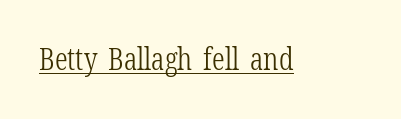
To sum up the face: it has serifs. Every word sits above its own underline. Compared with a typical body face, this is equally light or lighter still. Vertical strokes here are truly vertical. Think of a printed novel: that variable character pitch is what you see here. The type is set solid horizontally, with unmodified tracking.
